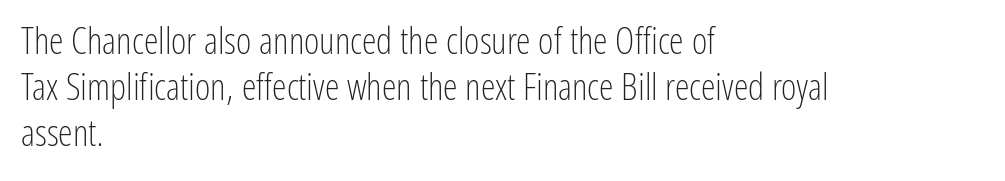
The passage shown is typed in a proportional face where columns would drift. Posture: straight, roman, zero tilt. The face used here is rendered with its standard letterfit. Decoration check: the copy has no underline. The designer went with a sans here, leaving each stem footless.
